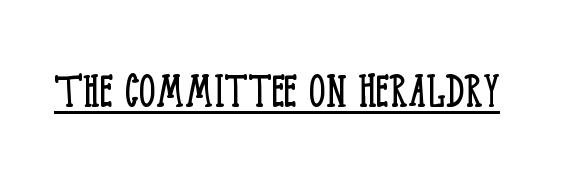
Q: Is the text bold? A: No.
Q: Is the text italic (slanted)? A: No, it is upright.
Q: Is the typeface a serif or a sans-serif typeface? A: Serif.
Q: Is the text underlined? A: Yes.
Q: Is the spacing between letters normal or unusually wide? A: Normal.
Q: Width (condensed, normal, or wide)? A: Condensed.
Q: Stroke contrast? A: Low.
Q: x-height? A: Large.
Q: Monospaced? A: No.
